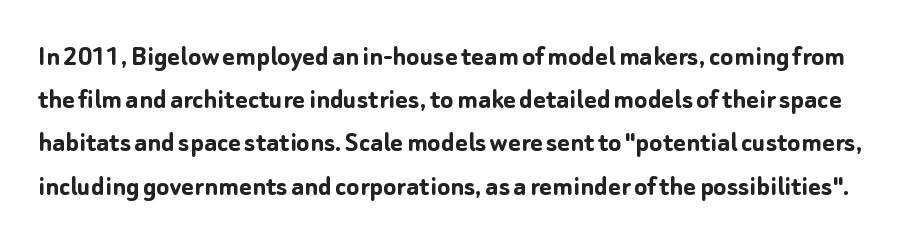
The image shows 30 px semibold sans-serif type, upright; set normal line spacing (1.44x), normal letter spacing, not underlined; low stroke contrast and a medium x-height.
